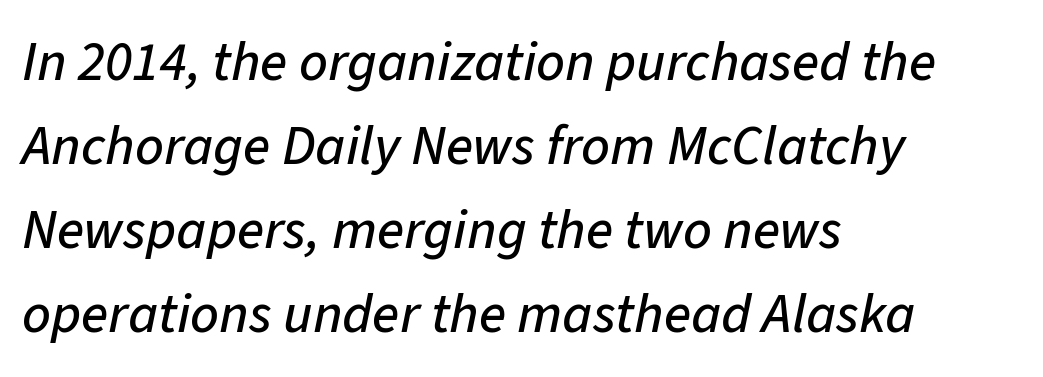
Plain, unruled lines of type. The axis of the letterforms is tilted away from vertical. Line starts are locked; line ends wander. Varying glyph widths throughout — classic text-font behaviour. Spacing between characters is what you'd get straight out of the box. Reading down the column, the eye jumps a familiar distance to each next line.
